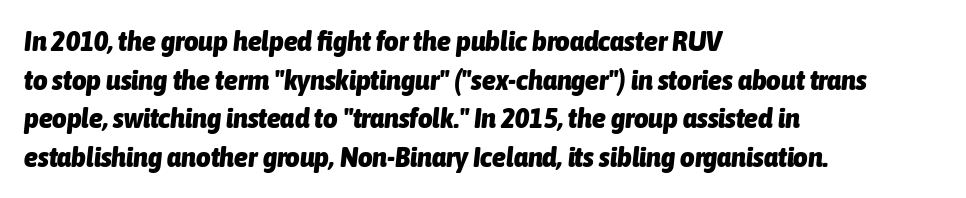
Q: Is the text bold? A: Yes.
Q: Is the text italic (slanted)? A: Yes, it leans right by about 6 degrees.
Q: Is the text underlined? A: No.
Q: How is the paragraph aligned? A: Left-aligned.
Q: Is the spacing between letters normal or unusually wide? A: Normal.
Q: Is the spacing between lines tight, normal or loose? A: Normal.
Q: Width (condensed, normal, or wide)? A: Condensed.
Q: Stroke contrast? A: Low.
Q: x-height? A: Medium.
Q: Monospaced? A: No.
